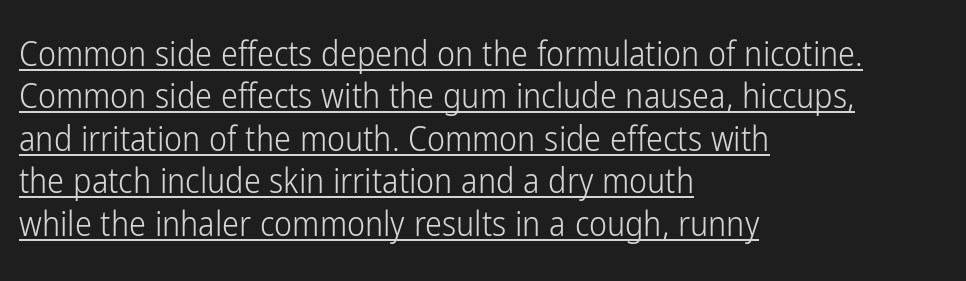
{"serif": "no", "italic": "no", "bold": "no", "weight": "light", "width": "condensed", "stroke_contrast": "low", "x_height": "medium", "monospaced": "no", "underline": "yes", "align": "left", "line_spacing": "normal", "line_spacing_ratio": 1.25, "letter_spacing": "normal", "letter_spacing_em": 0.0, "glyph_px": 34}
